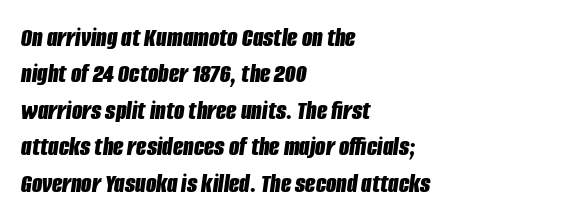
Q: Is the text bold? A: Yes.
Q: Is the text italic (slanted)? A: Yes, it leans right by about 8 degrees.
Q: Is the text underlined? A: No.
Q: How is the paragraph aligned? A: Left-aligned.
Q: Is the spacing between letters normal or unusually wide? A: Normal.
Q: Is the spacing between lines tight, normal or loose? A: Normal.
